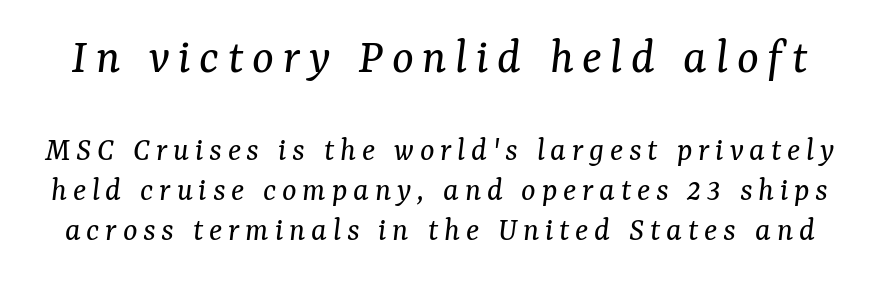
The composition opens big and finishes small. Has an underline been added? It has not. Nothing heavy about these letters — not bold at all. Note the varied advance widths — an 'i' is clearly narrower than an 'm'. Notice how the stems are inclined rather than vertical — that's the hallmark of italics.
